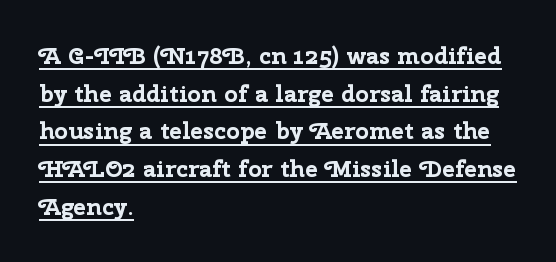
Unlike italic type, these characters show no tilt at all. Set as a true bold cut, around the 700 mark. Caption: multi-line text, flush left, ragged right. The typesetter has applied underlining to the passage shown. Short note: letters normally spaced. Regarding leading, the lines here are spaced in the standard way.
